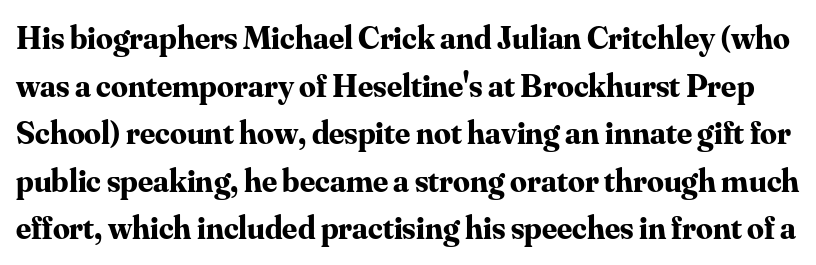
Chunky letters — that's bold for sure. There is no visible air inserted between adjacent glyphs. In terms of posture, this sample is upright. Nobody drew a line under any word here. Students, observe: this is what conventionally led text looks like.
